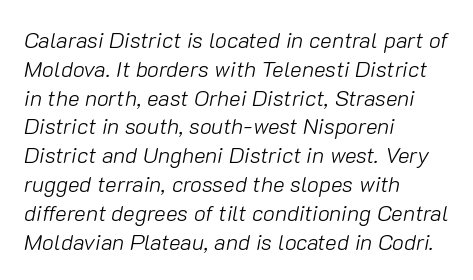
In terms of letterspacing, this is plain default setting. Emphasis-style slanted type is in use. The vertical gap from one line to the next is medium. The strokes are not fattened; the text isn't bold. The rendering anchors every line to the left-hand side.
